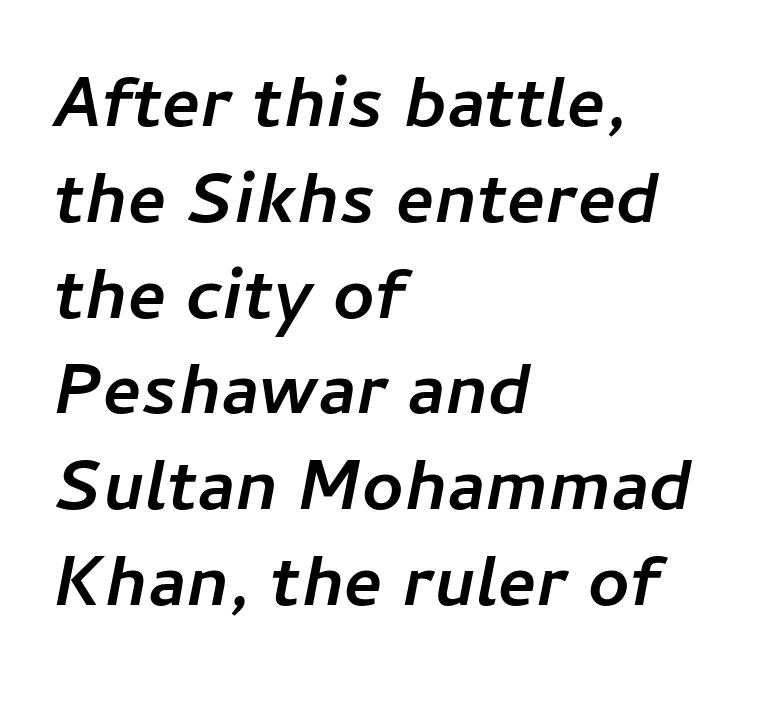
{"italic": "yes", "lean": "right", "slant_degrees": 11, "bold": "yes", "weight": "semibold", "width": "normal", "stroke_contrast": "low", "x_height": "medium", "monospaced": "no", "underline": "no", "align": "left", "line_spacing": "normal", "line_spacing_ratio": 1.33, "letter_spacing": "normal", "letter_spacing_em": 0.0, "glyph_px": 72}
